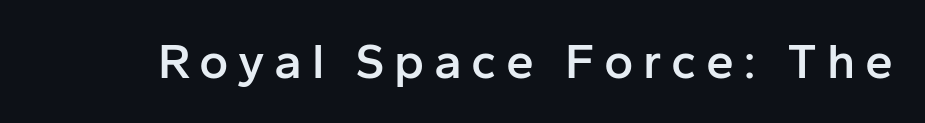
Q: Is the text bold? A: Semi-bold.
Q: Is the text italic (slanted)? A: No, it is upright.
Q: Is the typeface a serif or a sans-serif typeface? A: Sans-serif.
Q: Is the text underlined? A: No.
Q: Width (condensed, normal, or wide)? A: Normal.
Q: Stroke contrast? A: Low.
Q: x-height? A: Medium.
Q: Monospaced? A: No.
